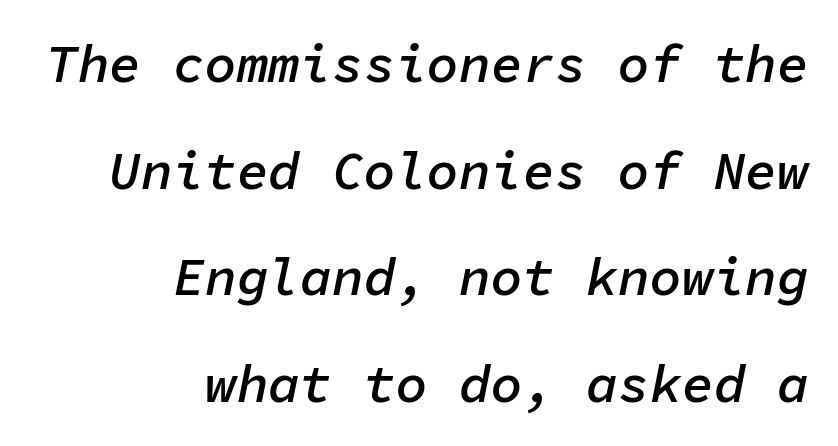
Q: Is the text bold? A: Semi-bold.
Q: Is the text italic (slanted)? A: Yes, it leans right by about 11 degrees.
Q: Is the text underlined? A: No.
Q: How is the paragraph aligned? A: Right-aligned.
Q: Is the spacing between letters normal or unusually wide? A: Normal.
Q: Is the spacing between lines tight, normal or loose? A: Loose.
Q: Width (condensed, normal, or wide)? A: Normal.
Q: Stroke contrast? A: Low.
Q: x-height? A: Medium.
Q: Monospaced? A: Yes.
